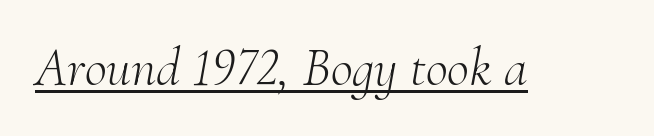
{"serif": "yes", "italic": "yes", "lean": "right", "slant_degrees": 10, "bold": "no", "weight": "light", "width": "normal", "stroke_contrast": "medium", "x_height": "small", "monospaced": "no", "underline": "yes", "letter_spacing": "normal", "letter_spacing_em": 0.0, "glyph_px": 54}
